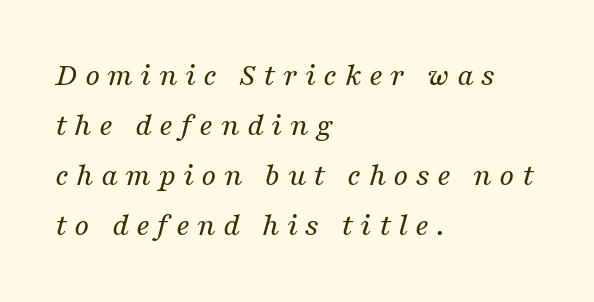
The image shows 33 px regular-weight serif type, italic (leaning right); set left-aligned, normal line spacing (1.52x), unusually wide letter spacing (+0.22 em), not underlined; medium stroke contrast and a medium x-height.
